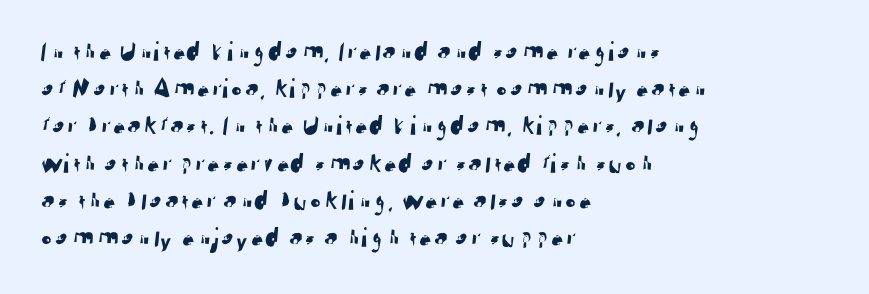
{"serif": "no", "width": "normal", "stroke_contrast": "low", "x_height": "medium", "monospaced": "no", "underline": "no", "align": "left", "line_spacing": "normal", "line_spacing_ratio": 1.33, "letter_spacing": "normal", "letter_spacing_em": 0.0, "glyph_px": 28}
